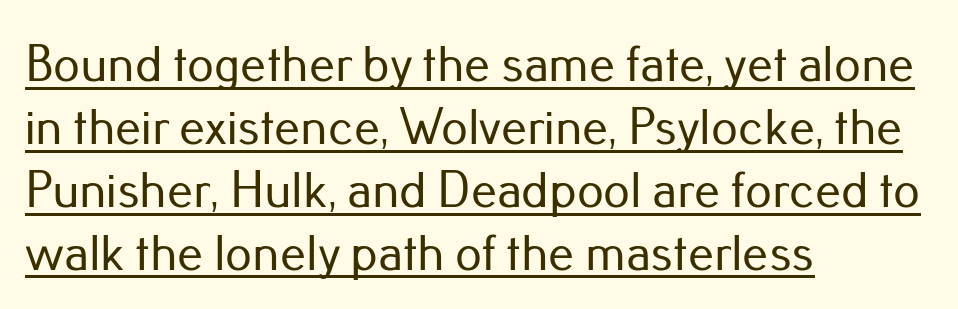
The image shows 52 px sans-serif type, upright; set left-aligned, line spacing 1.21x, normal letter spacing, underlined; low stroke contrast and a small x-height.
